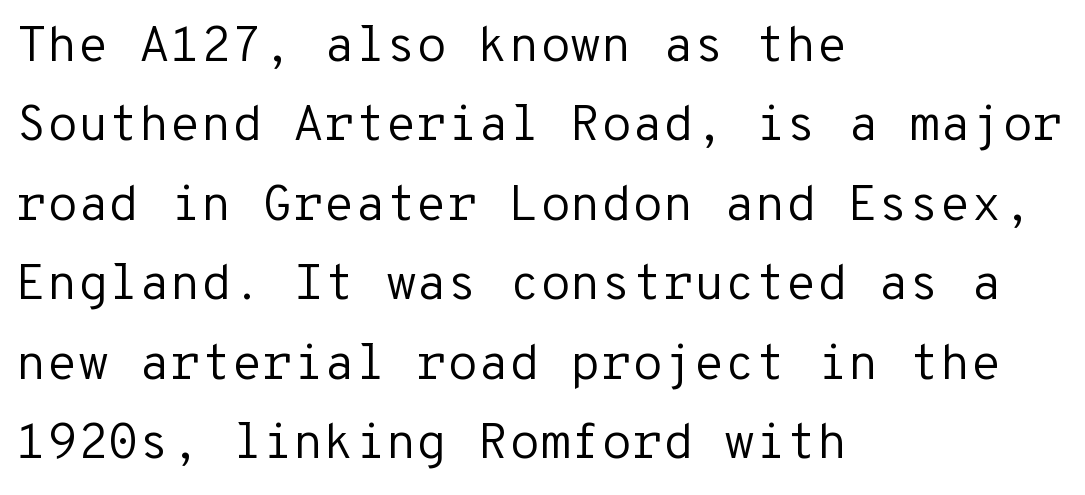
Every character here occupies the same horizontal width, giving the sample a typewriter-like rhythm. Here the glyphs are tracked normally, forming tight word shapes. Has an underline been added? It has not. Reading down the block, your eye returns to a fixed left position each line. The font is comparable to plain body text, perhaps lighter. Designer's note — italics off, roman on.
